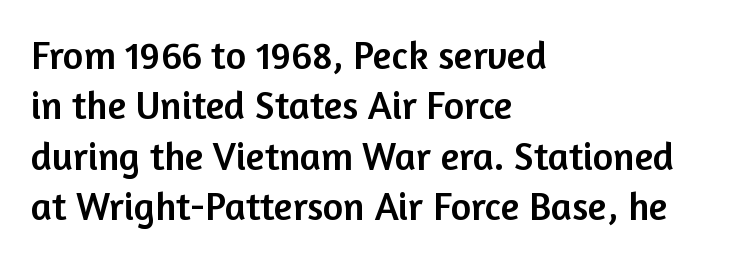
{"serif": "no", "italic": "no", "width": "normal", "stroke_contrast": "low", "x_height": "medium", "monospaced": "no", "underline": "no", "align": "left", "line_spacing": "normal", "line_spacing_ratio": 1.29, "letter_spacing": "normal", "letter_spacing_em": 0.0, "glyph_px": 39}
